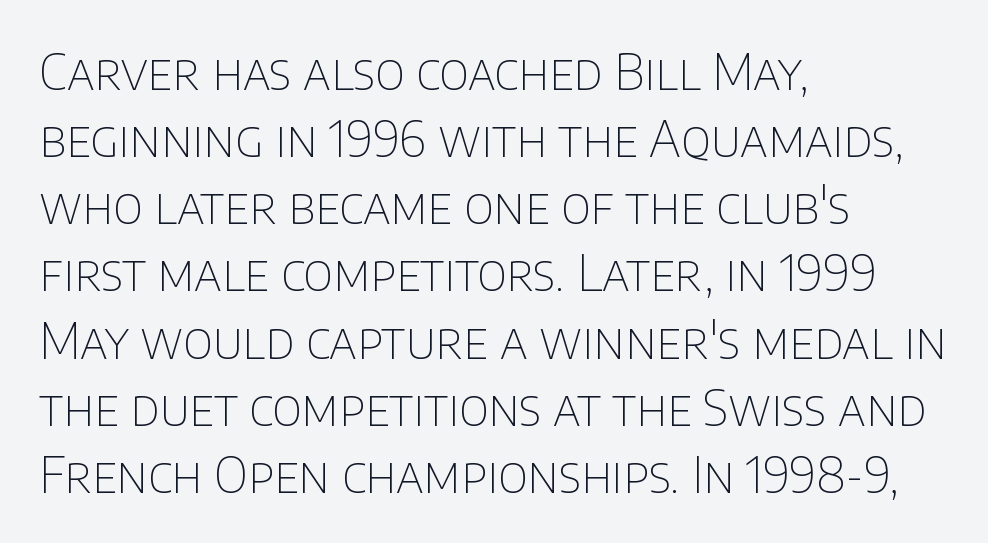
The image shows 49 px thin sans-serif type, upright; set left-aligned, normal line spacing (1.37x), normal letter spacing, not underlined; low stroke contrast and a large x-height.
